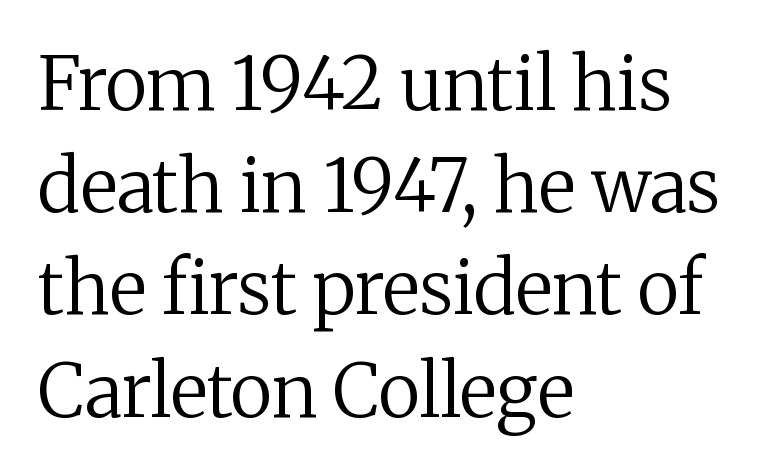
Q: Is the text bold? A: No.
Q: Is the text italic (slanted)? A: No, it is upright.
Q: Is the typeface a serif or a sans-serif typeface? A: Serif.
Q: Is the text underlined? A: No.
Q: How is the paragraph aligned? A: Left-aligned.
Q: Is the spacing between letters normal or unusually wide? A: Normal.
Q: Is the spacing between lines tight, normal or loose? A: Normal.
Q: Width (condensed, normal, or wide)? A: Normal.
Q: Stroke contrast? A: Medium.
Q: x-height? A: Medium.
Q: Monospaced? A: No.
